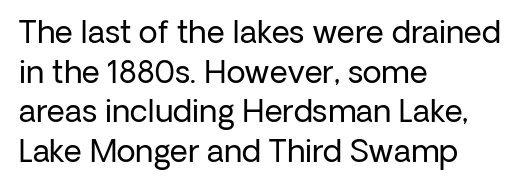
The image shows 31 px regular-weight sans-serif type, upright; set left-aligned, normal line spacing (1.28x), normal letter spacing, not underlined; low stroke contrast and a medium x-height.
